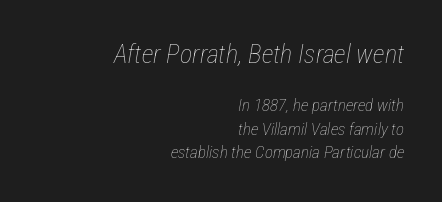
The image shows 26 px text type, italic (leaning right); set right-aligned, normal line spacing (1.39x), normal letter spacing, not underlined; the first (top) block is 1.53x larger.
